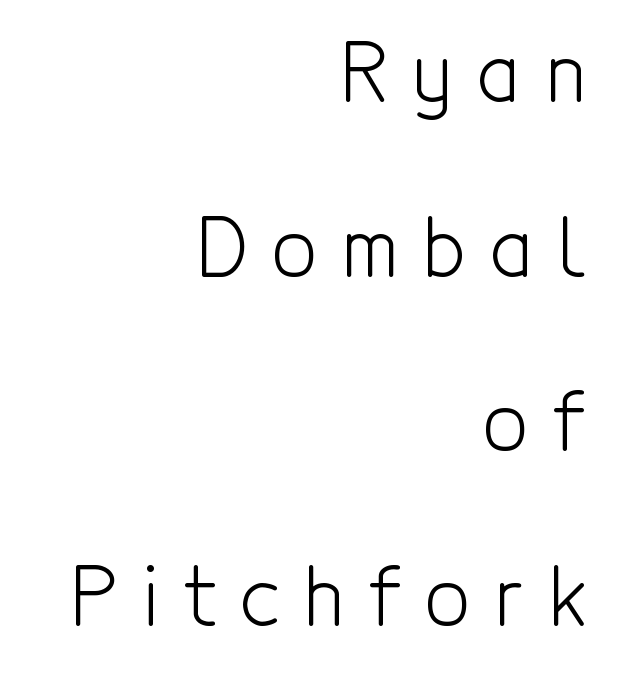
Q: Is the text bold? A: No.
Q: Is the text italic (slanted)? A: No, it is upright.
Q: Is the typeface a serif or a sans-serif typeface? A: Sans-serif.
Q: Is the text underlined? A: No.
Q: How is the paragraph aligned? A: Right-aligned.
Q: Is the spacing between letters normal or unusually wide? A: Unusually wide.
Q: Is the spacing between lines tight, normal or loose? A: Loose.
Q: Width (condensed, normal, or wide)? A: Condensed.
Q: x-height? A: Medium.
Q: Monospaced? A: No.
